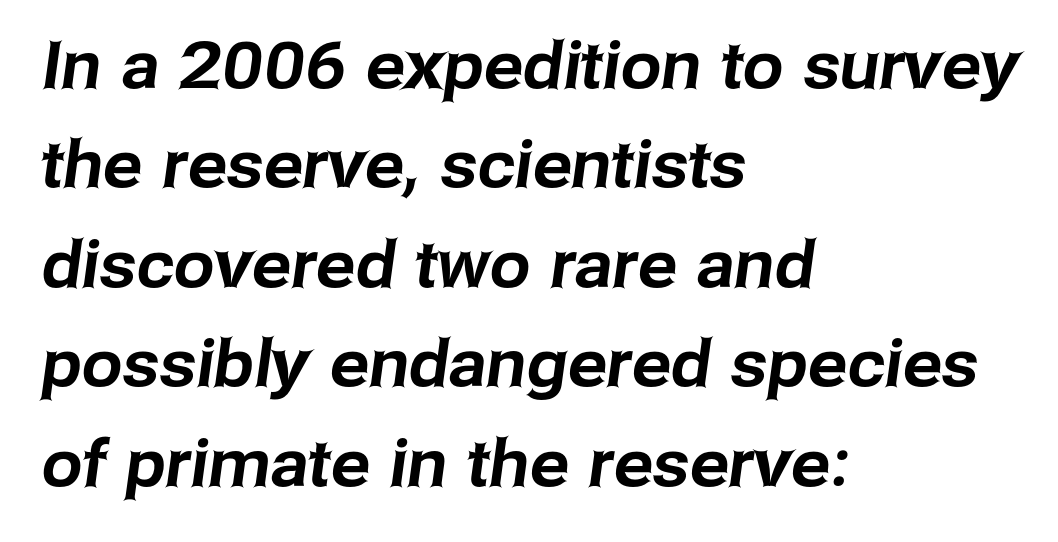
Every row of glyphs begins at an identical x-position on the left. These lines are composed in type without serifs. Varying glyph widths throughout — classic text-font behaviour. Descenders are the only things crossing below the line.
